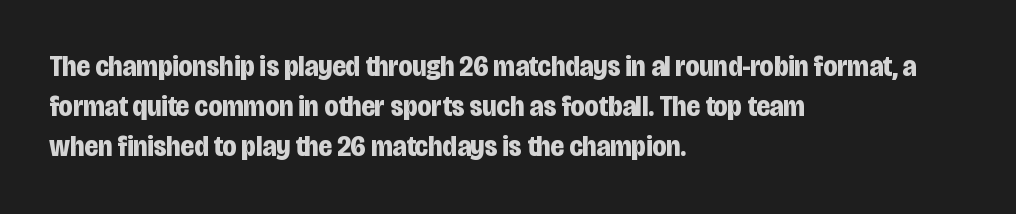
The passage shown is typeset with a sans-serif family. The rows are spaced the way most documents space them. Caption: bold face, heavy strokes. Style check: upright.
